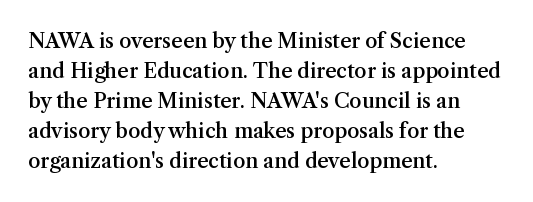
The image shows 20 px text type, upright; set left-aligned, normal line spacing (1.5x), normal letter spacing, not underlined.
